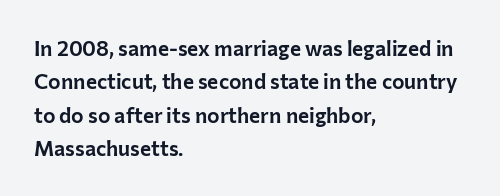
Nobody drew a line under any word here. A student would call this left alignment; a typographer would say flush left, rag right. Rendered with straight, roman letterforms. In terms of leading, this rendering sits right in the middle. Characters follow at the spacing the type designer built in.
